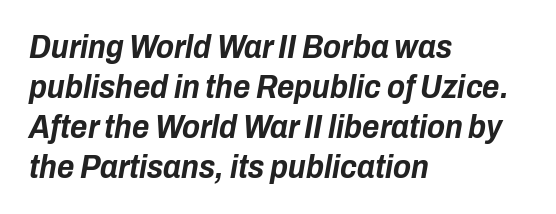
{"italic": "yes", "lean": "right", "slant_degrees": 10, "bold": "yes", "weight": "bold", "width": "condensed", "stroke_contrast": "low", "x_height": "medium", "monospaced": "no", "underline": "no", "align": "left", "line_spacing_ratio": 1.21, "letter_spacing": "normal", "letter_spacing_em": 0.0, "glyph_px": 33}
